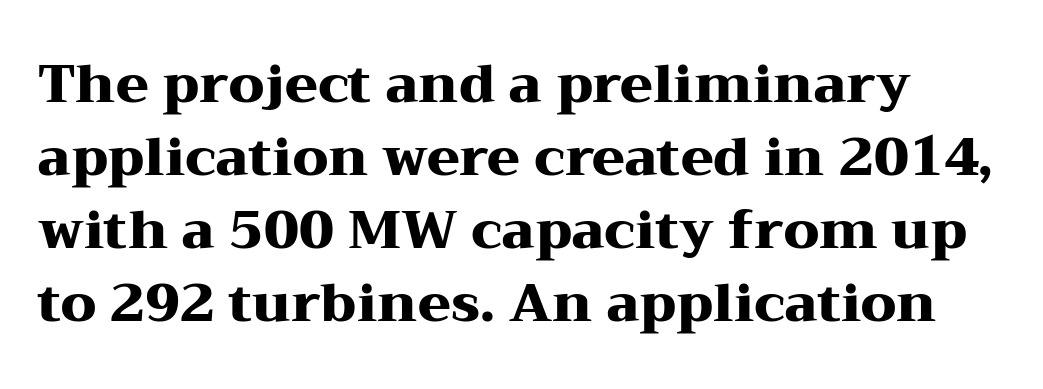
The image shows 53 px heavy, wide serif type, upright; set normal line spacing (1.38x), normal letter spacing, not underlined; medium stroke contrast and a medium x-height.
